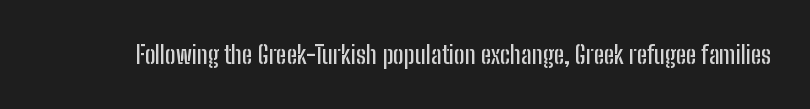
If you drew a line through each stem, it would be perfectly vertical. Characters follow at the spacing the type designer built in. The words here are not underlined.
